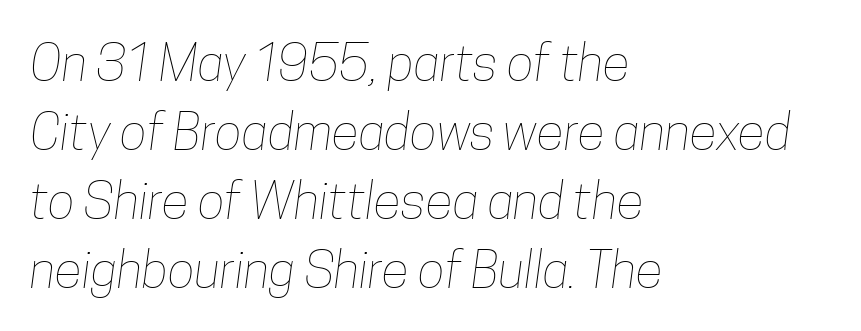
Which margin do the lines hug? The left one — the right edge is uneven. Do the characters align in a grid? No, the font is proportional. This sample keeps an unexceptional amount of space between lines. Nobody touched the tracking dial on this one.
